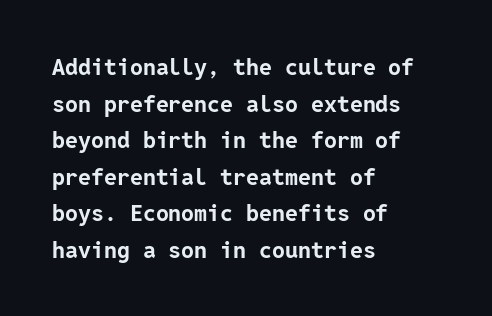
Visually the block forms a straight wall on the left and a jagged coastline on the right. The letters are bold, with thick, heavy strokes. The gap between lines stays unmarked. This sample keeps an unexceptional amount of space between lines. The horizontal fit of the characters is conventional and even. Vertical strokes here are truly vertical.
